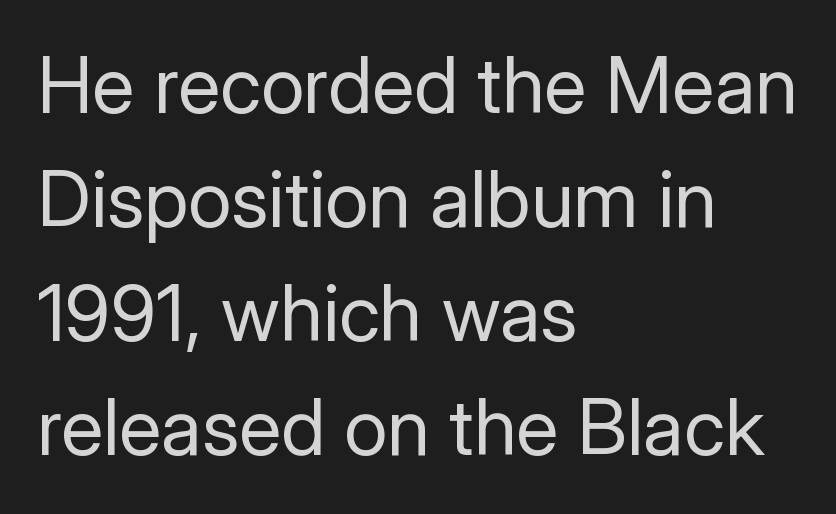
The image shows 78 px regular-weight sans-serif type, upright; set left-aligned, normal line spacing (1.46x), normal letter spacing, not underlined; low stroke contrast and a medium x-height.
